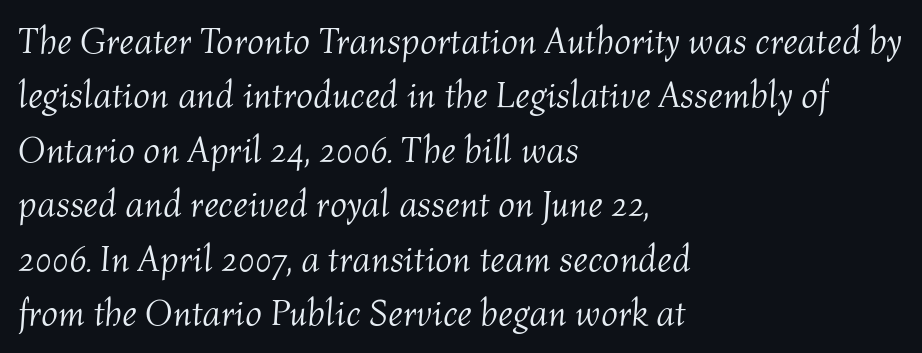
Q: Is the text bold? A: No.
Q: Is the text italic (slanted)? A: Yes, it leans right by about 4 degrees.
Q: Is the text underlined? A: No.
Q: How is the paragraph aligned? A: Left-aligned.
Q: Is the spacing between letters normal or unusually wide? A: Normal.
Q: Is the spacing between lines tight, normal or loose? A: Normal.
Q: Width (condensed, normal, or wide)? A: Normal.
Q: Stroke contrast? A: Medium.
Q: x-height? A: Medium.
Q: Monospaced? A: No.
